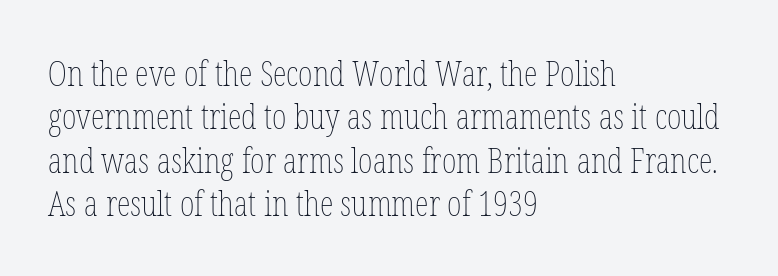
The image shows 35 px thin, condensed type, upright; set left-aligned, line spacing 1.24x, normal letter spacing, not underlined; low stroke contrast and a medium x-height.
